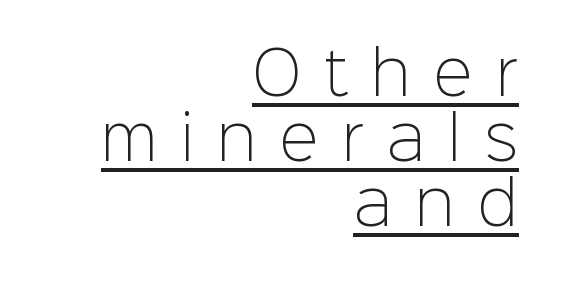
Every row of glyphs terminates at an identical x-position on the right. Proportional: the letters do not fall into vertical columns. Weight: in the light-to-regular range. No italicization has been applied; the sample stays upright.
